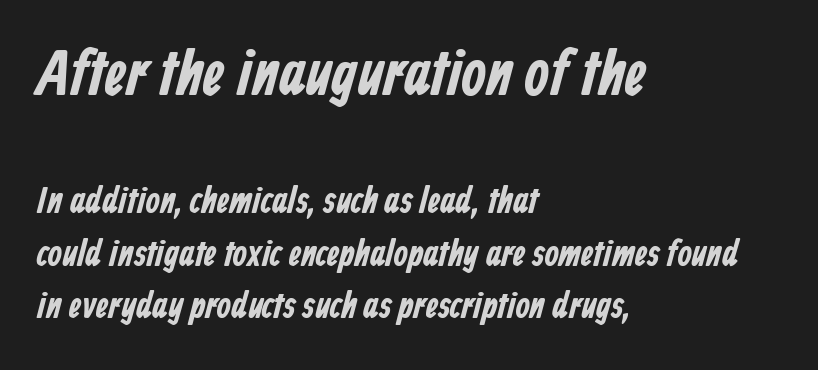
Q: Is the text bold? A: Yes.
Q: Is the typeface a serif or a sans-serif typeface? A: Sans-serif.
Q: Is the text underlined? A: No.
Q: How is the paragraph aligned? A: Left-aligned.
Q: Is the spacing between letters normal or unusually wide? A: Normal.
Q: Is the spacing between lines tight, normal or loose? A: Normal.
Q: Which block of text is set in a larger size, the first (top) or the second (bottom)? A: The first (top) one.
Q: Width (condensed, normal, or wide)? A: Condensed.
Q: Stroke contrast? A: Low.
Q: x-height? A: Medium.
Q: Monospaced? A: No.
